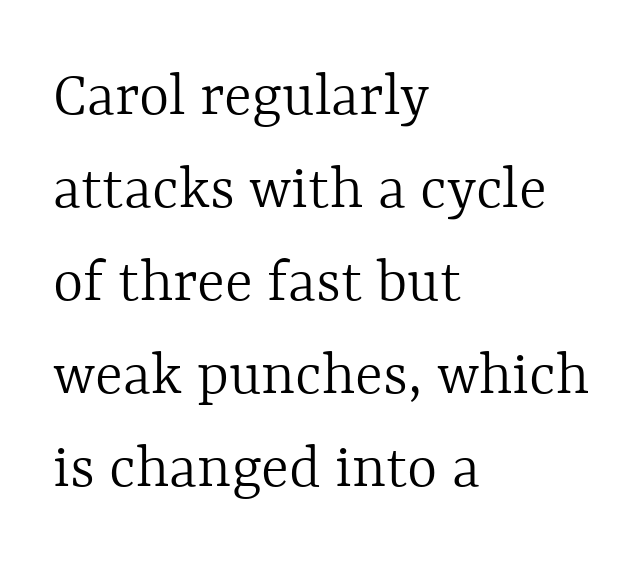
Each word holds together tightly as a unit, with standard inter-letter gaps. If you drew a ruler down the left edge, every line would touch it. How would I describe the line gaps? Plain and ordinary. Check under the words: just untouched page.
